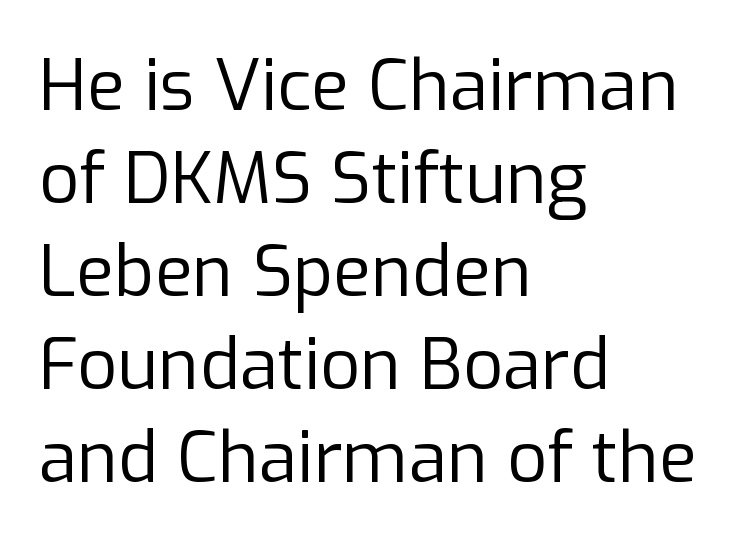
These lines were composed using upright roman letters. The rag falls on the right side of this text block. The baseline area is clear. Here the glyphs are tracked normally, forming tight word shapes. The strokes carry an ordinary text weight at most.
